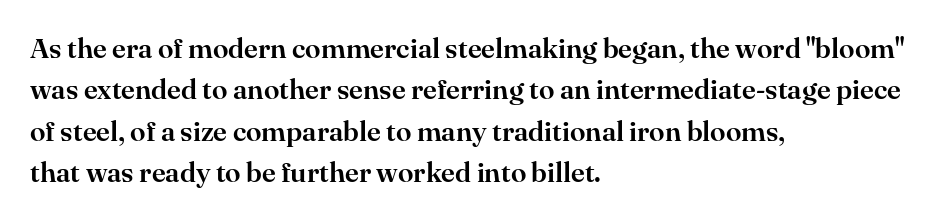
The image shows 28 px serif type, upright; set left-aligned, normal line spacing (1.48x), normal letter spacing, not underlined; high stroke contrast and a small x-height.
